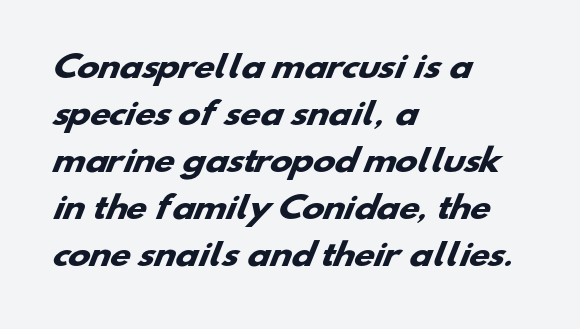
{"serif": "no", "bold": "yes", "weight": "heavy", "width": "wide", "stroke_contrast": "low", "x_height": "small", "monospaced": "no", "underline": "no", "align": "left", "line_spacing": "normal", "line_spacing_ratio": 1.57, "letter_spacing": "normal", "letter_spacing_em": 0.0, "glyph_px": 30}
